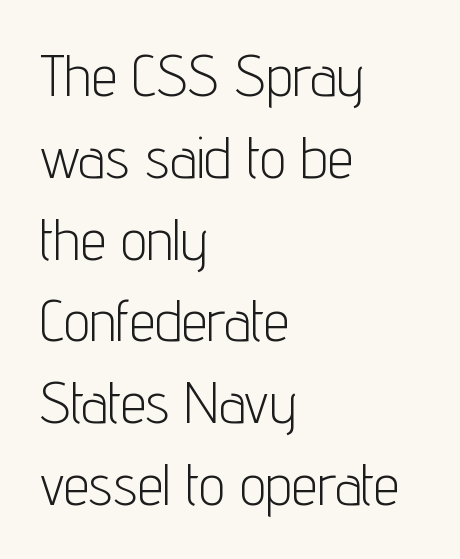
{"serif": "no", "italic": "no", "bold": "no", "weight": "light", "width": "condensed", "stroke_contrast": "low", "x_height": "medium", "monospaced": "no", "underline": "no", "align": "left", "line_spacing": "normal", "line_spacing_ratio": 1.41, "letter_spacing": "normal", "letter_spacing_em": 0.0, "glyph_px": 58}
